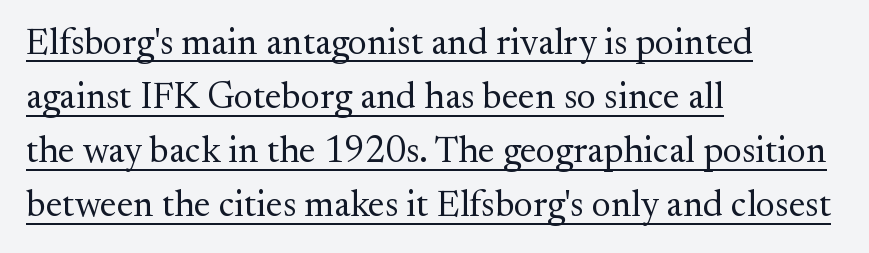
{"serif": "yes", "italic": "no", "bold": "no", "weight": "regular", "width": "normal", "stroke_contrast": "medium", "x_height": "small", "monospaced": "no", "underline": "yes", "align": "left", "line_spacing": "normal", "line_spacing_ratio": 1.46, "letter_spacing": "normal", "letter_spacing_em": 0.0, "glyph_px": 37}
